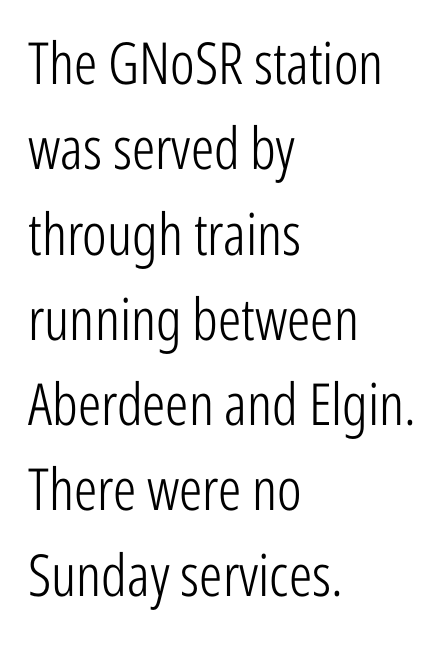
The space directly below the letters is spotless. What stands out about the letter spacing? Nothing — it is the standard amount. The designer left line spacing at the default. Vertical stems look standard width or narrower in stroke. One-word summary of the alignment: left.
